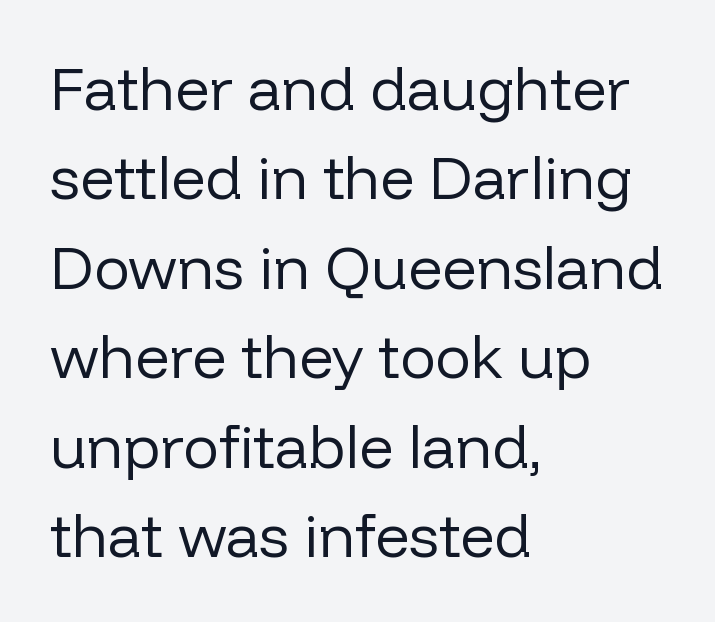
Q: Is the text bold? A: No.
Q: Is the text italic (slanted)? A: No, it is upright.
Q: Is the typeface a serif or a sans-serif typeface? A: Sans-serif.
Q: Is the text underlined? A: No.
Q: How is the paragraph aligned? A: Left-aligned.
Q: Is the spacing between letters normal or unusually wide? A: Normal.
Q: Is the spacing between lines tight, normal or loose? A: Normal.
Q: Width (condensed, normal, or wide)? A: Normal.
Q: Stroke contrast? A: Low.
Q: x-height? A: Medium.
Q: Monospaced? A: No.
